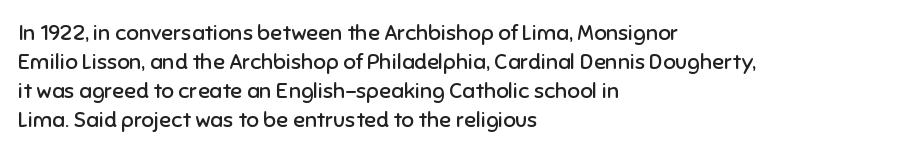
The image shows 22 px text type, upright; set left-aligned, normal line spacing (1.32x), normal letter spacing, not underlined.
